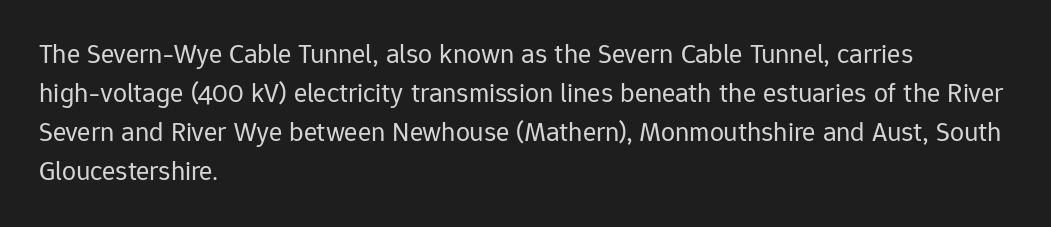
{"serif": "no", "italic": "no", "bold": "no", "weight": "regular", "width": "normal", "stroke_contrast": "low", "x_height": "medium", "monospaced": "no", "underline": "no", "align": "left", "line_spacing": "normal", "line_spacing_ratio": 1.39, "letter_spacing": "normal", "letter_spacing_em": 0.0, "glyph_px": 28}
